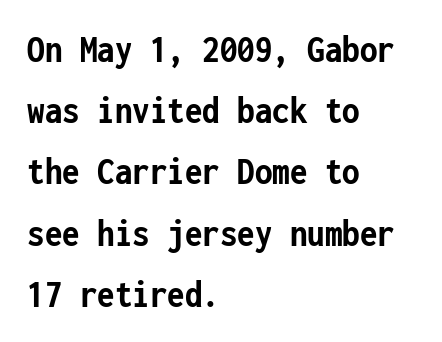
Q: Is the text bold? A: Yes.
Q: Is the text italic (slanted)? A: No, it is upright.
Q: Is the typeface a serif or a sans-serif typeface? A: Sans-serif.
Q: Is the text underlined? A: No.
Q: How is the paragraph aligned? A: Left-aligned.
Q: Is the spacing between letters normal or unusually wide? A: Normal.
Q: Is the spacing between lines tight, normal or loose? A: Normal.
Q: Width (condensed, normal, or wide)? A: Condensed.
Q: Stroke contrast? A: Low.
Q: x-height? A: Medium.
Q: Monospaced? A: Yes.
